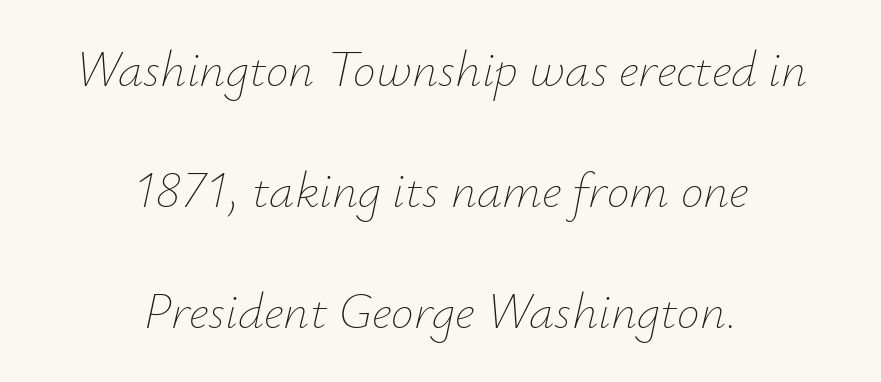
Q: Is the text bold? A: No.
Q: Is the text italic (slanted)? A: Yes, it leans right by about 12 degrees.
Q: Is the text underlined? A: No.
Q: How is the paragraph aligned? A: Centered.
Q: Is the spacing between letters normal or unusually wide? A: Normal.
Q: Is the spacing between lines tight, normal or loose? A: Loose.
Q: Width (condensed, normal, or wide)? A: Normal.
Q: Stroke contrast? A: Low.
Q: x-height? A: Small.
Q: Monospaced? A: No.
